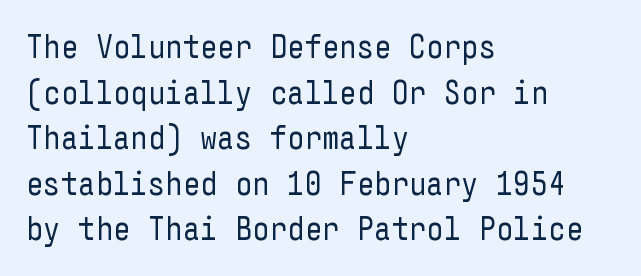
{"serif": "no", "italic": "no", "bold": "no", "weight": "regular", "width": "condensed", "stroke_contrast": "low", "x_height": "medium", "underline": "no", "align": "left", "line_spacing": "normal", "line_spacing_ratio": 1.34, "letter_spacing": "normal", "letter_spacing_em": 0.0, "glyph_px": 34}
